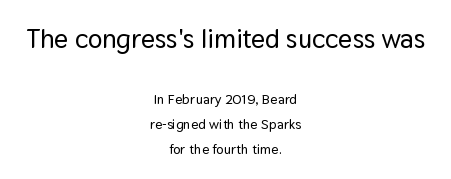
{"italic": "no", "underline": "no", "align": "center", "line_spacing_ratio": 1.77, "letter_spacing": "normal", "letter_spacing_em": 0.0, "larger_block": "first", "size_ratio": 1.93, "glyph_px": 27}
